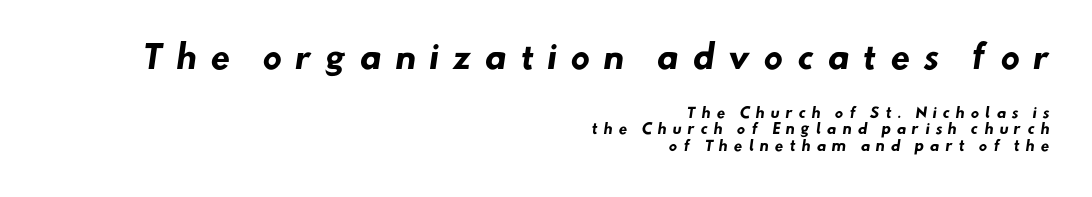
{"serif": "no", "bold": "yes", "weight": "heavy", "width": "normal", "stroke_contrast": "low", "x_height": "small", "monospaced": "no", "underline": "no", "align": "right", "line_spacing_ratio": 1.17, "letter_spacing": "wide", "letter_spacing_em": 0.41, "larger_block": "first", "size_ratio": 2.29, "glyph_px": 32}
